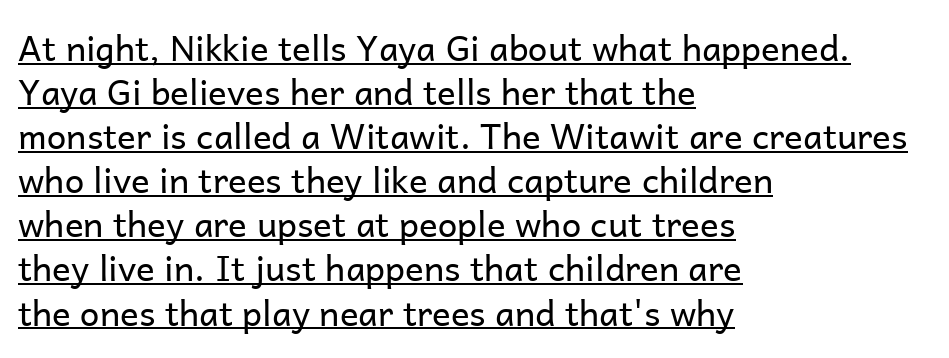
The image shows 35 px regular-weight sans-serif type, upright; set left-aligned, normal line spacing (1.26x), normal letter spacing, underlined; low stroke contrast and a medium x-height.
